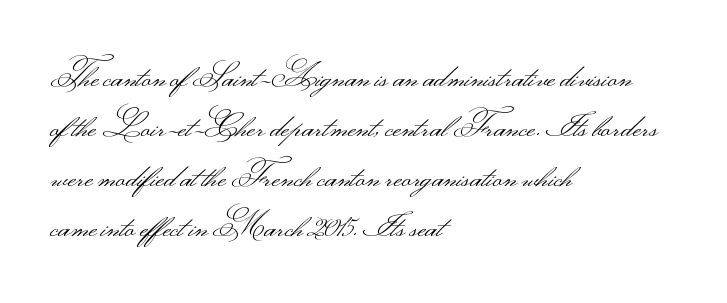
Q: Is the text bold? A: No.
Q: Is the text italic (slanted)? A: Yes.
Q: Is the typeface a serif or a sans-serif typeface? A: Sans-serif.
Q: Is the text underlined? A: No.
Q: How is the paragraph aligned? A: Left-aligned.
Q: Is the spacing between letters normal or unusually wide? A: Normal.
Q: Is the spacing between lines tight, normal or loose? A: Normal.
Q: Width (condensed, normal, or wide)? A: Wide.
Q: Stroke contrast? A: Medium.
Q: Monospaced? A: No.
